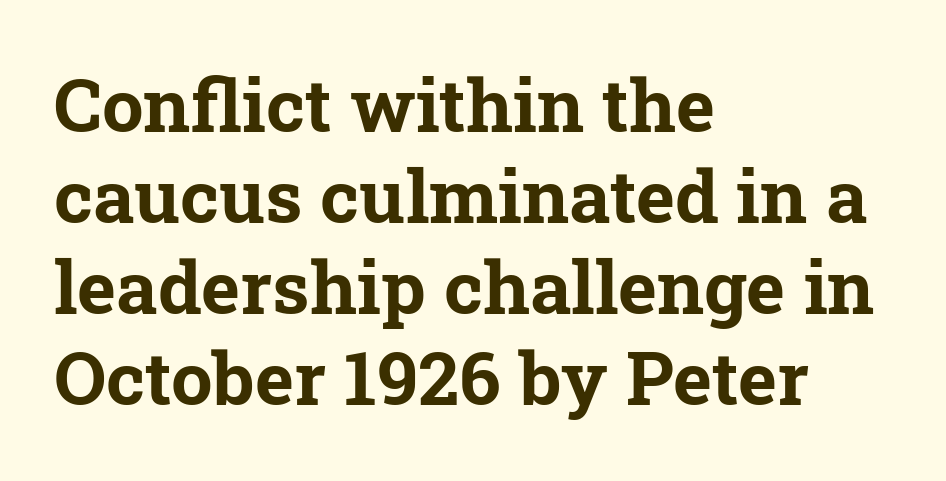
Q: Is the text bold? A: Yes.
Q: Is the typeface a serif or a sans-serif typeface? A: Serif.
Q: Is the text underlined? A: No.
Q: How is the paragraph aligned? A: Left-aligned.
Q: Is the spacing between letters normal or unusually wide? A: Normal.
Q: Width (condensed, normal, or wide)? A: Normal.
Q: Stroke contrast? A: Low.
Q: x-height? A: Medium.
Q: Monospaced? A: No.
